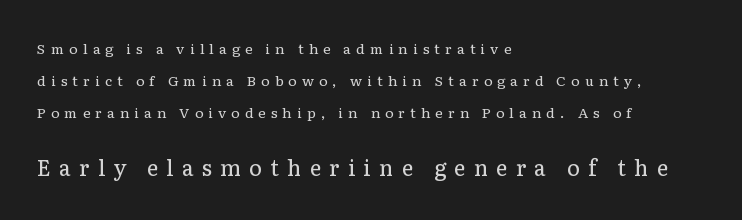
A clean baseline with only descenders dipping below it. Here the second block reads like a headline and the first like body copy. Casual observation: everything's shoved over to the left. Each word looks stretched out because of the extra space between its letters. The typography opts for an upright posture over an oblique one.
